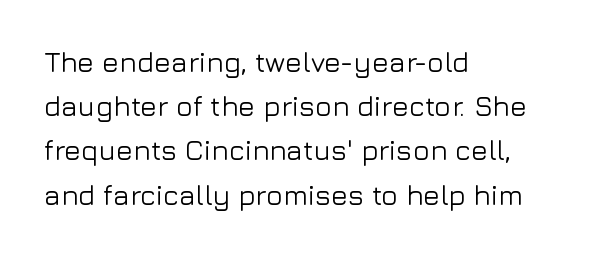
The image shows 28 px sans-serif type, upright; set left-aligned, normal line spacing (1.58x), normal letter spacing, not underlined; low stroke contrast and a medium x-height.
